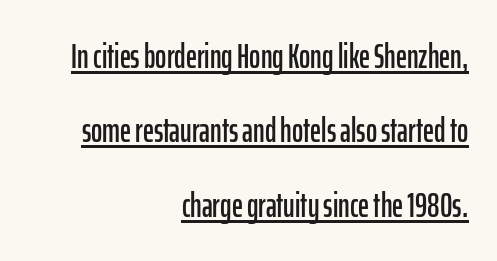
{"serif": "no", "italic": "no", "width": "condensed", "stroke_contrast": "low", "x_height": "medium", "monospaced": "no", "underline": "yes", "align": "right", "line_spacing": "loose", "line_spacing_ratio": 2.19, "letter_spacing": "normal", "letter_spacing_em": 0.0, "glyph_px": 34}
